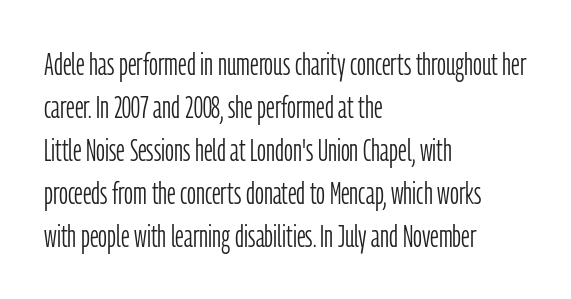
{"serif": "no", "italic": "no", "bold": "no", "weight": "light", "width": "condensed", "stroke_contrast": "low", "x_height": "medium", "monospaced": "no", "underline": "no", "align": "left", "line_spacing": "normal", "line_spacing_ratio": 1.39, "letter_spacing": "normal", "letter_spacing_em": 0.0, "glyph_px": 31}
